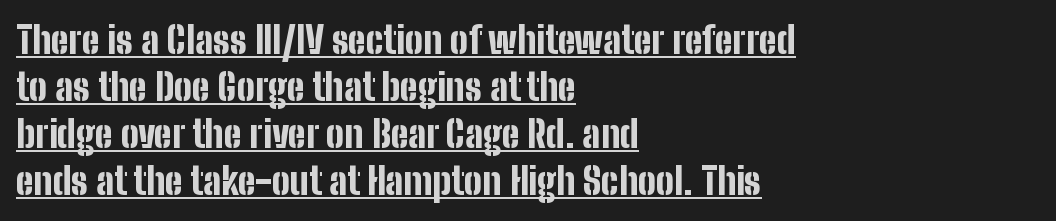
{"serif": "no", "italic": "no", "bold": "yes", "weight": "bold", "width": "condensed", "stroke_contrast": "low", "x_height": "medium", "monospaced": "no", "underline": "yes", "align": "left", "line_spacing_ratio": 1.24, "letter_spacing": "normal", "letter_spacing_em": 0.0, "glyph_px": 38}
